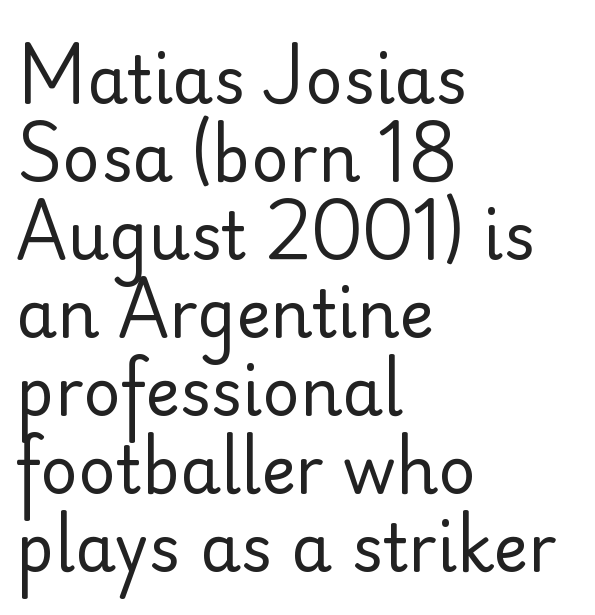
Q: Is the text bold? A: No.
Q: Is the text italic (slanted)? A: No, it is upright.
Q: Is the typeface a serif or a sans-serif typeface? A: Sans-serif.
Q: Is the text underlined? A: No.
Q: How is the paragraph aligned? A: Left-aligned.
Q: Is the spacing between letters normal or unusually wide? A: Normal.
Q: Width (condensed, normal, or wide)? A: Normal.
Q: Stroke contrast? A: Low.
Q: x-height? A: Small.
Q: Monospaced? A: No.
